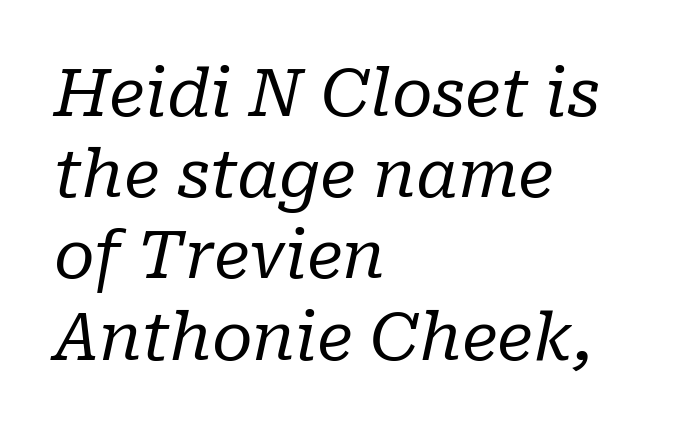
The cut favours lightness, reaching ordinary text weight at its darkest. The area under the type is left untouched. The letters advance in unequal steps, a hallmark of proportional type. The setting favours the left margin, as ordinary paragraphs usually do.
